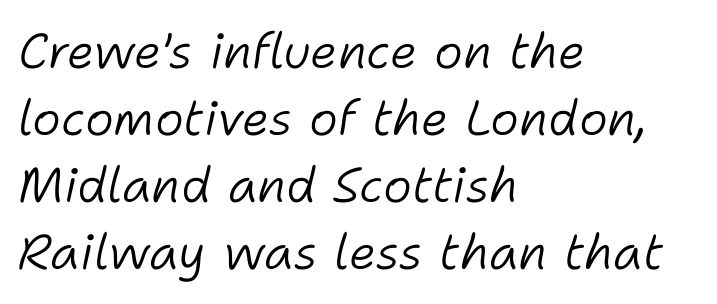
You could not count columns in this text — the font is proportionally spaced. Reading down the column, the eye jumps a familiar distance to each next line. A typesetter would mark this as italic. The face used here is rendered with its standard letterfit. The lines are quadded left.
